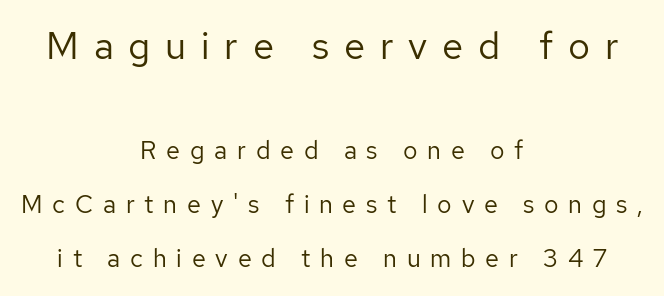
The foot of each line stays bare and open. Grotesque or geometric, the face here clearly has no serifs. Stems here are at most as thick as an everyday book face. Spacing verdict: proportional, widths tailored to each character. The passage shown begins with its larger block and ends with its smaller one.
